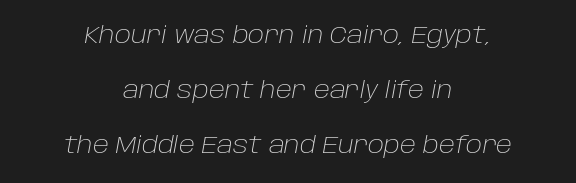
Q: Is the text bold? A: No.
Q: Is the text italic (slanted)? A: Yes, it leans right by about 10 degrees.
Q: Is the text underlined? A: No.
Q: How is the paragraph aligned? A: Centered.
Q: Is the spacing between letters normal or unusually wide? A: Normal.
Q: Is the spacing between lines tight, normal or loose? A: Loose.
